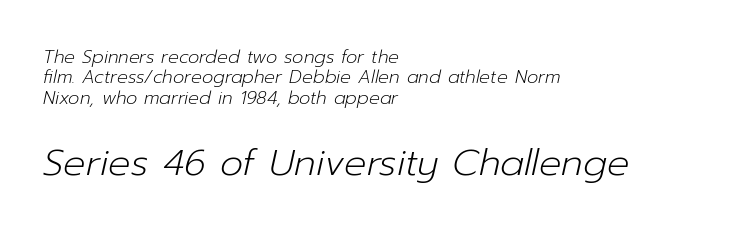
The image shows 37 px light type, italic (leaning right); set left-aligned, tight line spacing (1.13x), normal letter spacing, not underlined; the second (bottom) block is 2.06x larger; low stroke contrast and a medium x-height.
